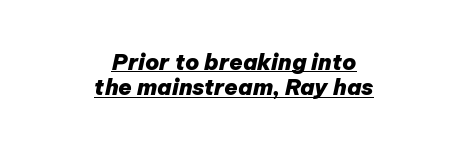
{"italic": "yes", "lean": "right", "slant_degrees": 12, "bold": "yes", "underline": "yes", "align": "center", "line_spacing": "tight", "line_spacing_ratio": 1.15, "letter_spacing": "normal", "letter_spacing_em": 0.0, "glyph_px": 22}
